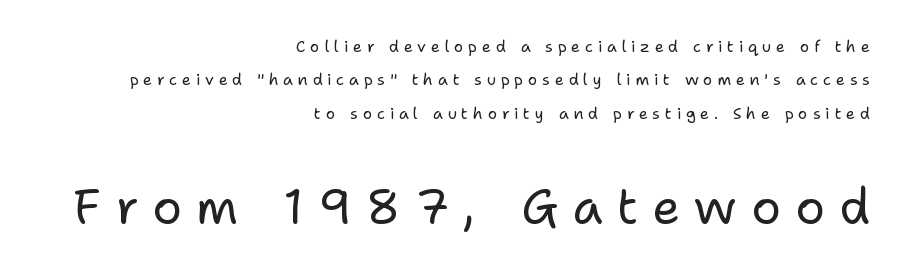
Q: Is the text bold? A: No.
Q: Is the text italic (slanted)? A: No, it is upright.
Q: Is the typeface a serif or a sans-serif typeface? A: Sans-serif.
Q: Is the text underlined? A: No.
Q: How is the paragraph aligned? A: Right-aligned.
Q: Is the spacing between letters normal or unusually wide? A: Unusually wide.
Q: Is the spacing between lines tight, normal or loose? A: Loose.
Q: Which block of text is set in a larger size, the first (top) or the second (bottom)? A: The second (bottom) one.
Q: Width (condensed, normal, or wide)? A: Normal.
Q: Stroke contrast? A: Low.
Q: x-height? A: Medium.
Q: Monospaced? A: No.
